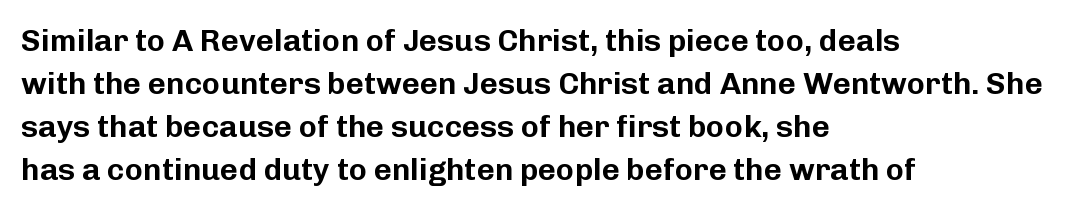
The image shows 31 px sans-serif type, upright; set left-aligned, normal line spacing (1.39x), normal letter spacing, not underlined; low stroke contrast and a medium x-height.
